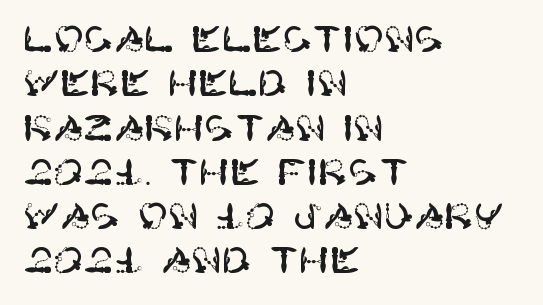
The image shows 36 px sans-serif type, upright; set left-aligned, line spacing 1.23x, normal letter spacing, not underlined; high stroke contrast and a large x-height.
